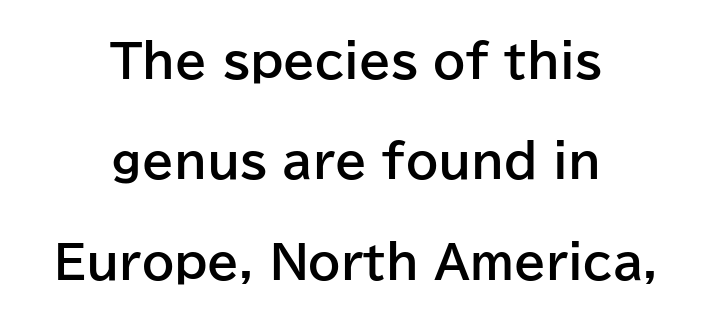
{"serif": "no", "italic": "no", "bold": "yes", "weight": "bold", "width": "normal", "stroke_contrast": "low", "x_height": "medium", "monospaced": "no", "underline": "no", "align": "center", "line_spacing": "loose", "line_spacing_ratio": 2.18, "letter_spacing": "normal", "letter_spacing_em": 0.0, "glyph_px": 46}
